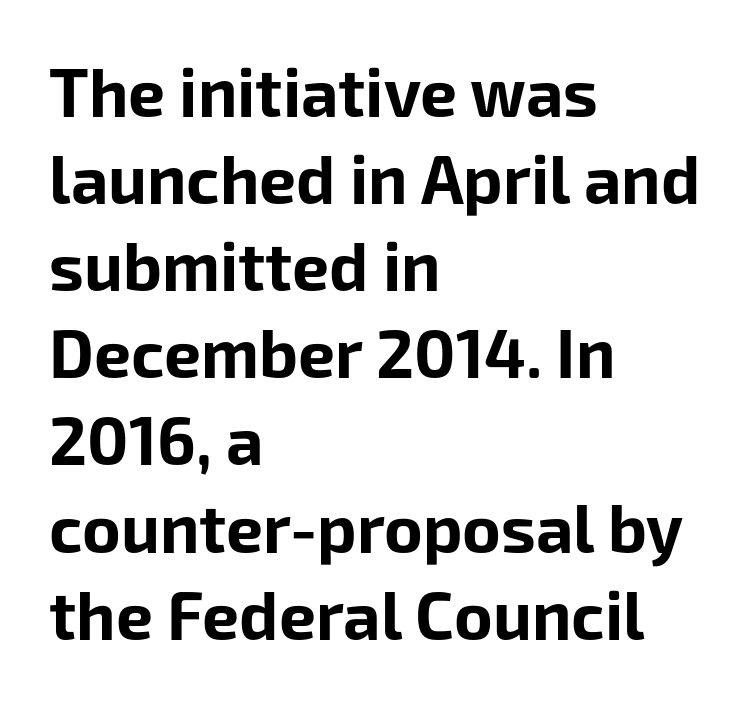
Honestly, the letter spacing is just normal — you wouldn't notice it. The lettering stays uniformly vertical, giving the passage a roman look. This block has exactly the height ordinary leading produces. The strokes are fattened all the way to bold. Unlike a traditional serif, this face leaves its strokes unadorned.
